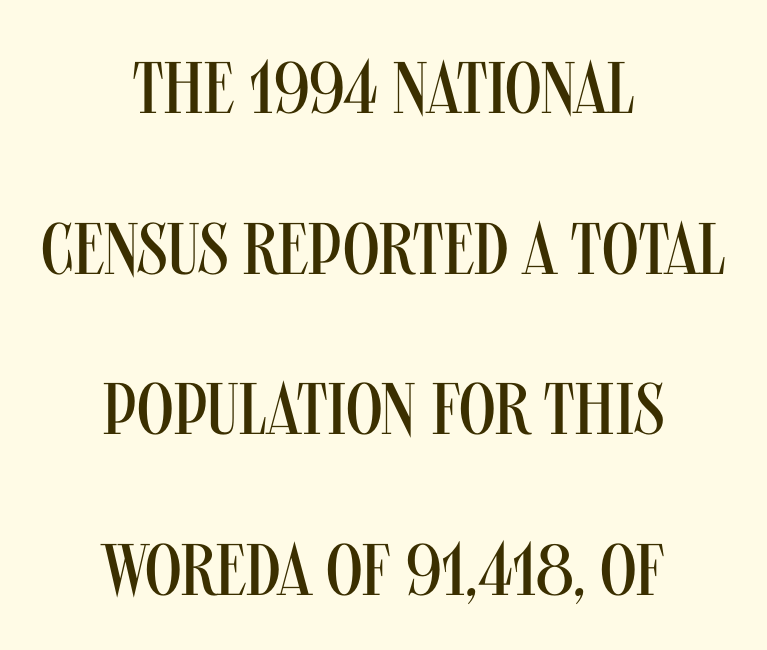
The compositor balanced each line on the midline. This sample trades compactness for vertical openness between lines. Note: no serifs on the glyphs. The face used here is rendered with its standard letterfit. The letterforms sit at book weight or below.
